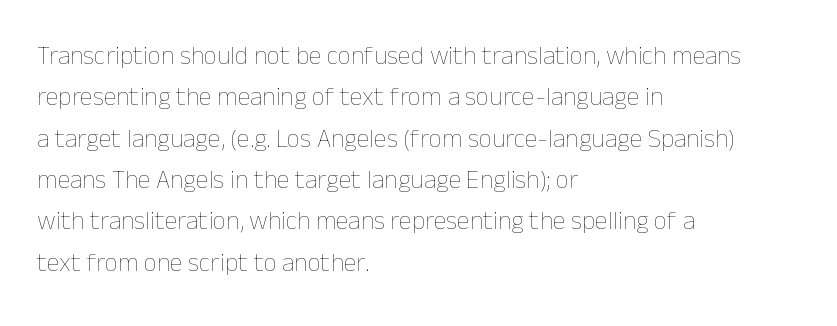
Each stroke keeps to a modest, everyday thickness or less. Whoever set this chose a conventional vertical rhythm. Caption: multi-line text, flush left, ragged right. Underlining? Definitely not there.
